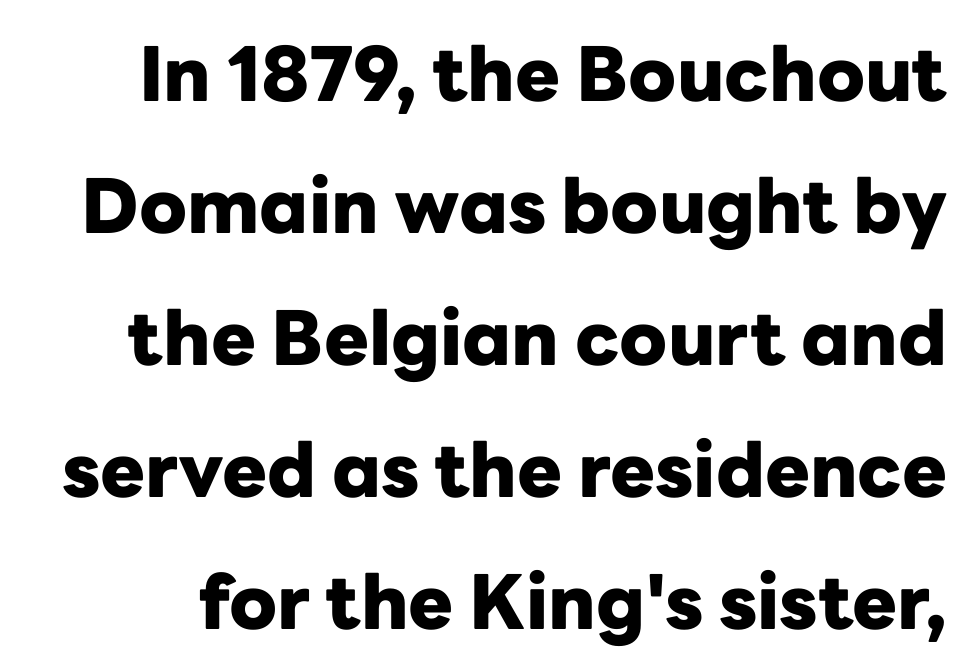
This sample uses plain, unmodified letter spacing. The face used here is a sans, in the tradition of grotesques and geometrics. A typesetter would mark this as roman, not italic. Emphasis by weight is at full strength: bold.
